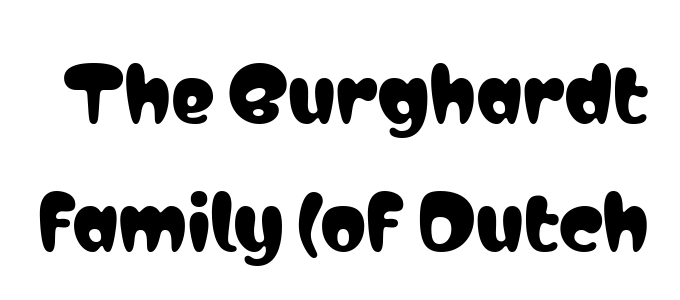
Do the characters align in a grid? No, the font is proportional. Any mark beneath the type? The region is blank. You can tell it's not italic because the verticals are truly vertical. In terms of letterform style, serifs are entirely absent. How are the letters spaced? Ordinarily, with no added tracking.
